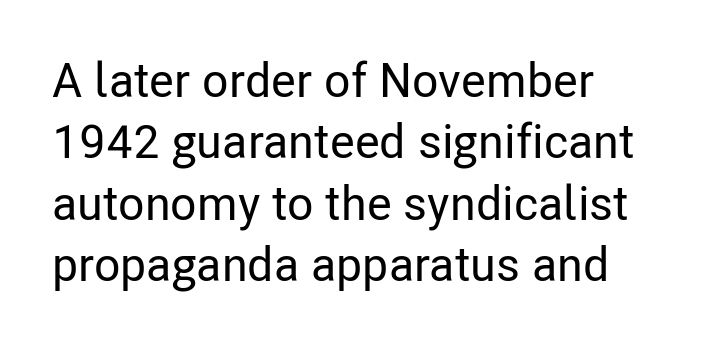
The letters carry no serifs — their stems end cleanly without finishing strokes. Caption: multi-line text, flush left, ragged right. Characters follow at the spacing the type designer built in. The vertical gap from one line to the next is medium. A roman cut, with each character standing at attention. You could not count columns in this text — the font is proportionally spaced.
